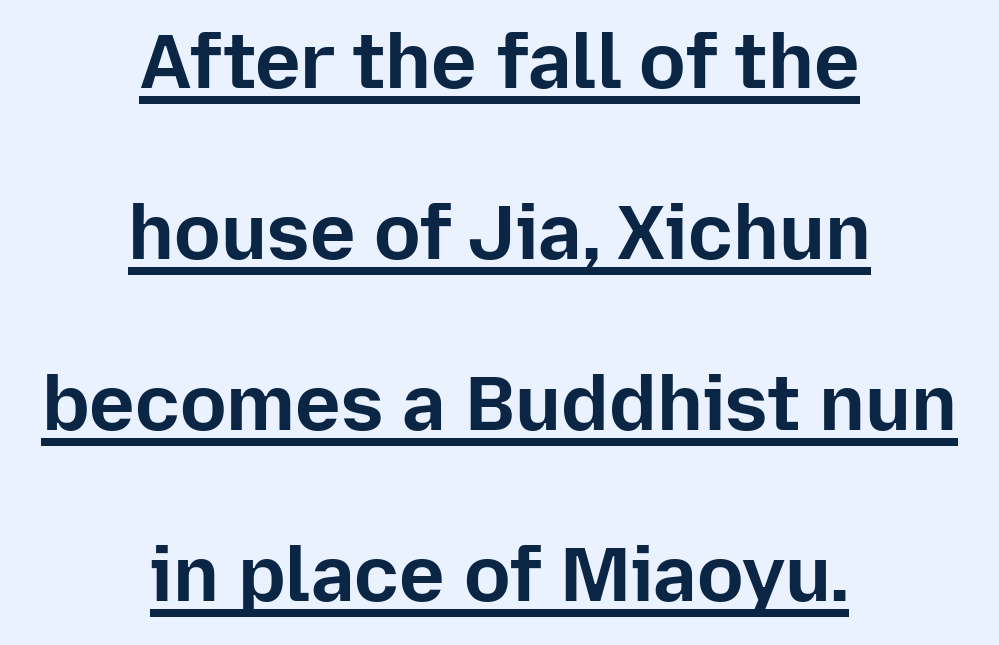
{"serif": "no", "italic": "no", "bold": "yes", "weight": "bold", "width": "normal", "stroke_contrast": "low", "x_height": "medium", "monospaced": "no", "underline": "yes", "align": "center", "line_spacing": "loose", "line_spacing_ratio": 2.22, "letter_spacing": "normal", "letter_spacing_em": 0.0, "glyph_px": 77}
